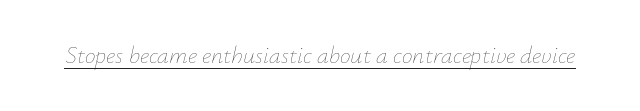
{"italic": "yes", "lean": "right", "slant_degrees": 12, "bold": "no", "underline": "yes", "letter_spacing": "normal", "letter_spacing_em": 0.0, "glyph_px": 24}
